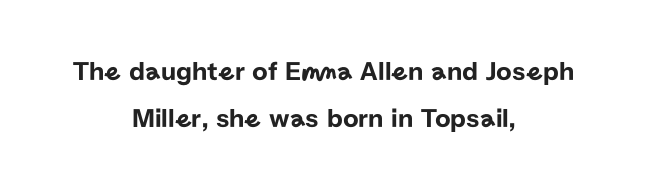
{"italic": "no", "underline": "no", "align": "center", "line_spacing_ratio": 1.74, "letter_spacing": "normal", "letter_spacing_em": 0.0, "glyph_px": 27}
